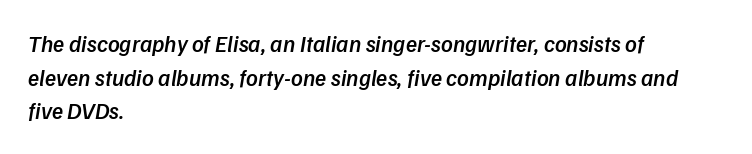
Q: Is the text bold? A: Semi-bold.
Q: Is the text underlined? A: No.
Q: How is the paragraph aligned? A: Left-aligned.
Q: Is the spacing between letters normal or unusually wide? A: Normal.
Q: Is the spacing between lines tight, normal or loose? A: Normal.
